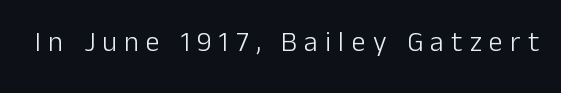
The image shows 28 px light sans-serif type, upright; set unusually wide letter spacing (+0.26 em), not underlined; low stroke contrast and a medium x-height.
